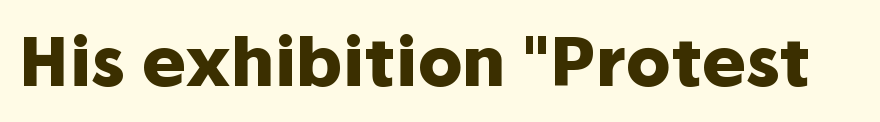
Q: Is the text bold? A: Yes.
Q: Is the text italic (slanted)? A: No, it is upright.
Q: Is the typeface a serif or a sans-serif typeface? A: Sans-serif.
Q: Is the text underlined? A: No.
Q: Is the spacing between letters normal or unusually wide? A: Normal.
Q: Width (condensed, normal, or wide)? A: Normal.
Q: Stroke contrast? A: Low.
Q: x-height? A: Medium.
Q: Monospaced? A: No.
